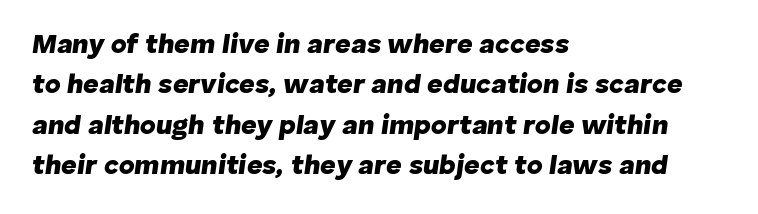
This sample uses an oblique cut, with every glyph tilted off the vertical. The face used here is rendered with its standard letterfit. Leading matches the norm, producing a regular column. Which margin do the lines hug? The left one — the right edge is uneven. Glance below the letters and you will spot only blank space. Chunky letters — that's bold for sure.
